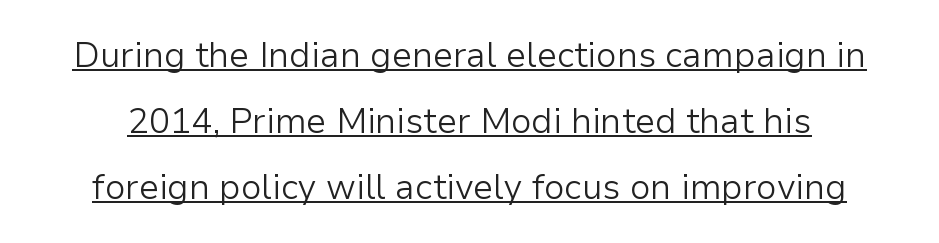
Q: Is the text bold? A: No.
Q: Is the text italic (slanted)? A: No, it is upright.
Q: Is the typeface a serif or a sans-serif typeface? A: Sans-serif.
Q: Is the text underlined? A: Yes.
Q: Is the spacing between letters normal or unusually wide? A: Normal.
Q: Width (condensed, normal, or wide)? A: Normal.
Q: Stroke contrast? A: Low.
Q: x-height? A: Medium.
Q: Monospaced? A: No.
